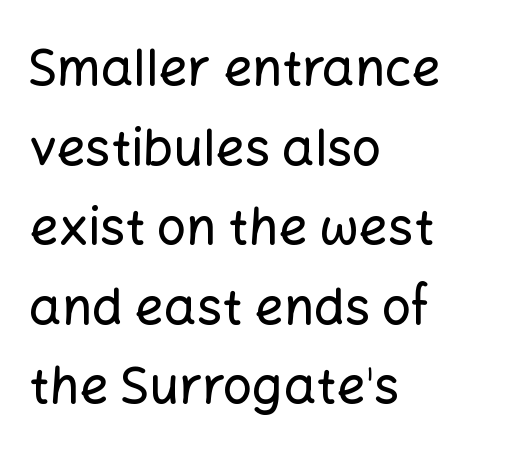
The image shows 51 px sans-serif type, upright; set left-aligned, normal line spacing (1.56x), normal letter spacing, not underlined; low stroke contrast and a medium x-height.
